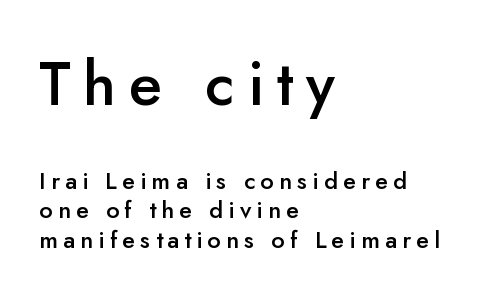
Q: Is the text bold? A: Semi-bold.
Q: Is the text italic (slanted)? A: No, it is upright.
Q: Is the typeface a serif or a sans-serif typeface? A: Sans-serif.
Q: Is the text underlined? A: No.
Q: How is the paragraph aligned? A: Left-aligned.
Q: Is the spacing between letters normal or unusually wide? A: Unusually wide.
Q: Which block of text is set in a larger size, the first (top) or the second (bottom)? A: The first (top) one.
Q: Width (condensed, normal, or wide)? A: Normal.
Q: Stroke contrast? A: Low.
Q: x-height? A: Small.
Q: Monospaced? A: No.
